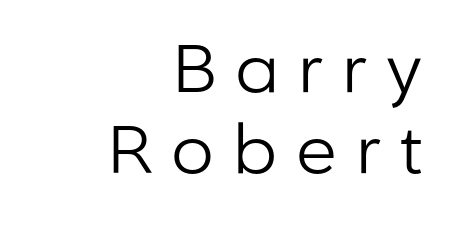
The image shows 67 px regular-weight sans-serif type, upright; set right-aligned, line spacing 1.21x, unusually wide letter spacing (+0.28 em), not underlined; low stroke contrast and a medium x-height.
